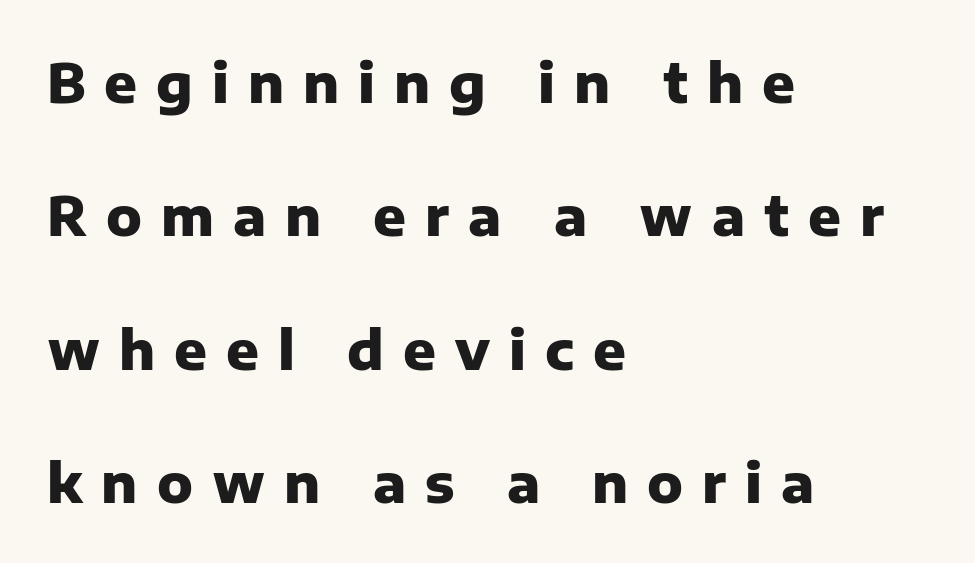
{"serif": "no", "italic": "no", "bold": "yes", "weight": "heavy", "width": "normal", "stroke_contrast": "low", "x_height": "medium", "monospaced": "no", "underline": "no", "align": "left", "line_spacing": "loose", "line_spacing_ratio": 2.47, "letter_spacing": "wide", "letter_spacing_em": 0.35, "glyph_px": 54}
